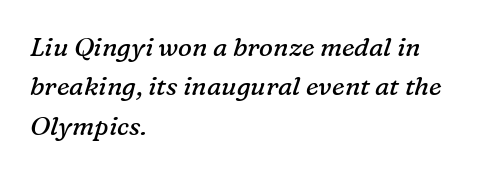
The image shows 26 px text type, italic (leaning right); set left-aligned, normal line spacing (1.51x), normal letter spacing, not underlined.
